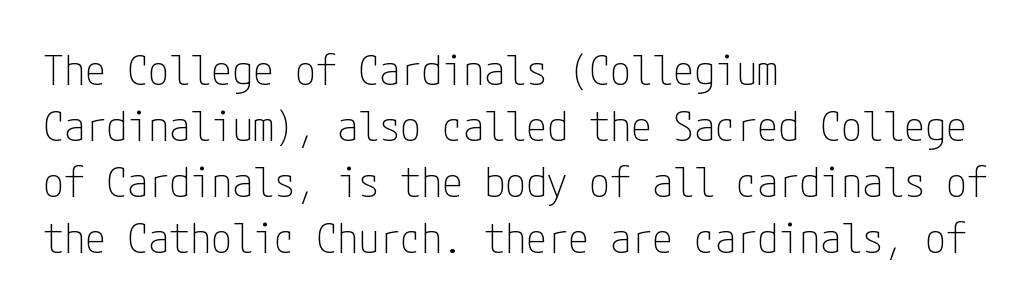
{"serif": "no", "italic": "no", "bold": "no", "weight": "thin", "width": "condensed", "stroke_contrast": "low", "x_height": "medium", "underline": "no", "align": "left", "line_spacing": "normal", "line_spacing_ratio": 1.33, "letter_spacing": "normal", "letter_spacing_em": 0.0, "glyph_px": 42}
